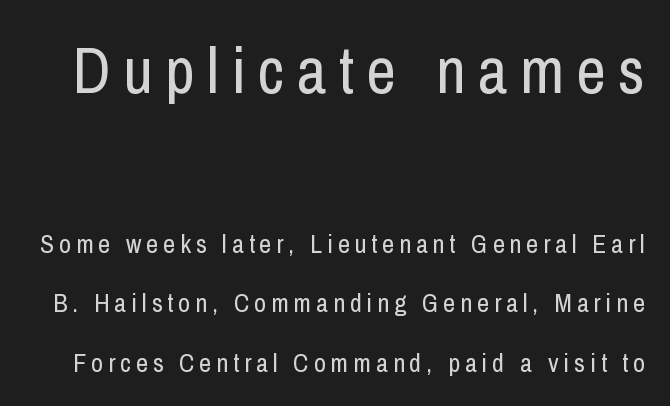
Q: Is the text bold? A: No.
Q: Is the text italic (slanted)? A: No, it is upright.
Q: Is the typeface a serif or a sans-serif typeface? A: Sans-serif.
Q: Is the text underlined? A: No.
Q: Is the spacing between lines tight, normal or loose? A: Loose.
Q: Which block of text is set in a larger size, the first (top) or the second (bottom)? A: The first (top) one.
Q: Width (condensed, normal, or wide)? A: Condensed.
Q: Stroke contrast? A: Low.
Q: x-height? A: Medium.
Q: Monospaced? A: No.
